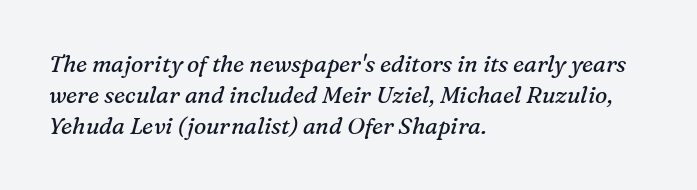
Q: Is the text bold? A: No.
Q: Is the text italic (slanted)? A: Yes, it leans right by about 16 degrees.
Q: Is the text underlined? A: No.
Q: How is the paragraph aligned? A: Left-aligned.
Q: Is the spacing between letters normal or unusually wide? A: Normal.
Q: Is the spacing between lines tight, normal or loose? A: Normal.
